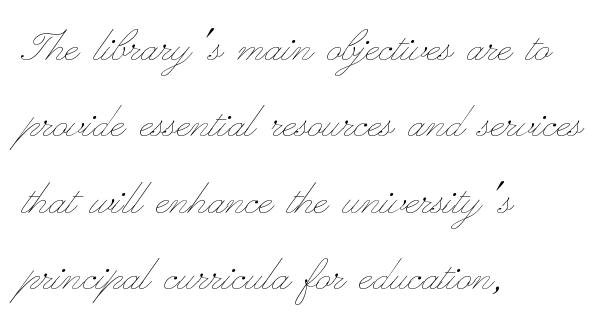
{"bold": "no", "weight": "thin", "width": "wide", "stroke_contrast": "low", "x_height": "small", "monospaced": "no", "underline": "no", "align": "left", "line_spacing": "normal", "line_spacing_ratio": 1.5, "letter_spacing": "normal", "letter_spacing_em": 0.0, "glyph_px": 51}
